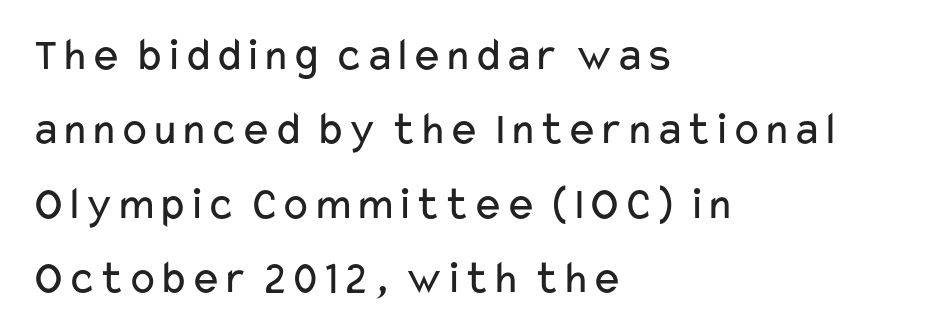
{"serif": "no", "italic": "no", "bold": "no", "weight": "regular", "width": "wide", "stroke_contrast": "low", "x_height": "medium", "monospaced": "no", "underline": "no", "align": "left", "line_spacing": "normal", "line_spacing_ratio": 1.58, "letter_spacing": "normal", "letter_spacing_em": 0.0, "glyph_px": 47}
